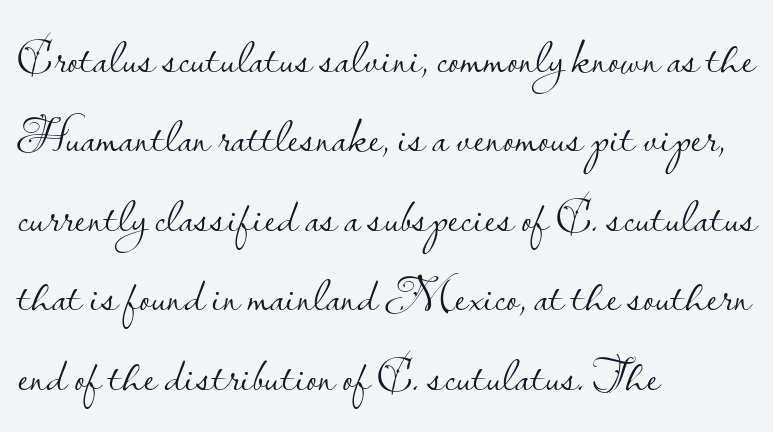
{"serif": "no", "bold": "no", "weight": "light", "width": "normal", "stroke_contrast": "low", "x_height": "small", "monospaced": "no", "underline": "no", "align": "left", "line_spacing": "normal", "line_spacing_ratio": 1.59, "letter_spacing": "normal", "letter_spacing_em": 0.0, "glyph_px": 50}
